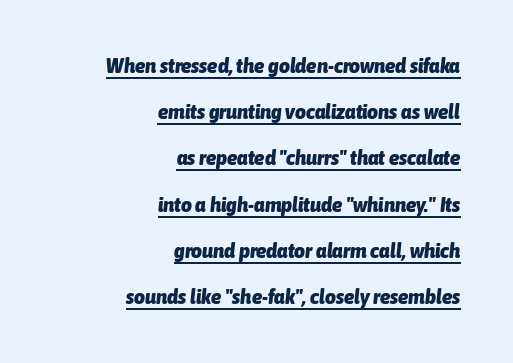
{"italic": "yes", "lean": "right", "slant_degrees": 6, "bold": "yes", "underline": "yes", "align": "right", "line_spacing": "loose", "line_spacing_ratio": 2.2, "letter_spacing": "normal", "letter_spacing_em": 0.0, "glyph_px": 21}
